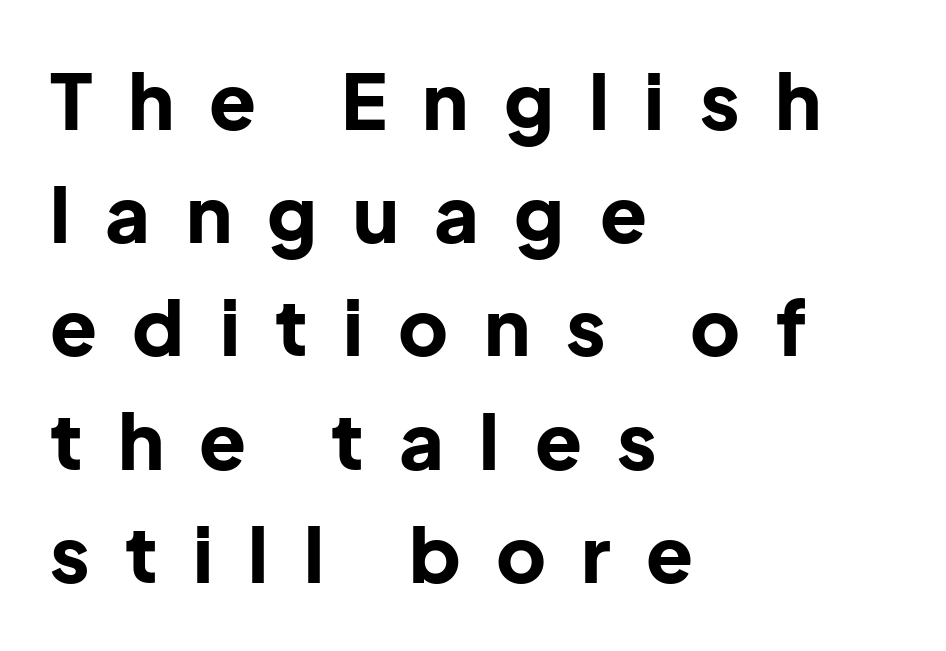
{"serif": "no", "italic": "no", "bold": "yes", "weight": "bold", "width": "normal", "stroke_contrast": "low", "x_height": "medium", "monospaced": "no", "underline": "no", "align": "left", "line_spacing": "normal", "line_spacing_ratio": 1.47, "letter_spacing": "wide", "letter_spacing_em": 0.46, "glyph_px": 77}
